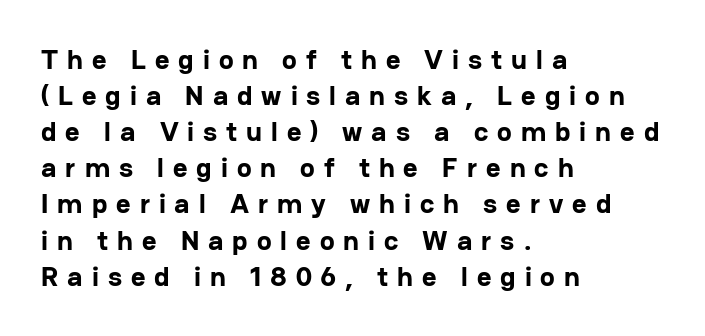
Typesetter's note: full bold, strokes at maximum text heaviness. Students, note that the glyphs here are deliberately spaced far apart. These lines were composed using upright roman letters. Regarding leading, the lines here are spaced in the standard way. In terms of letterform style, serifs are entirely absent. Unmarked baselines from the first word to the last.
